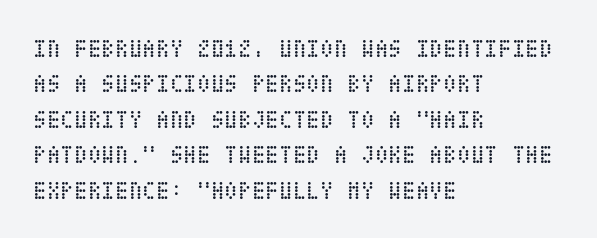
Plain, unruled lines of type. Is the type heavy? It reads as light-to-regular instead. Interline gaps are of average width in this sample. In terms of posture, this sample is upright. These lines are set flush left with a ragged right edge. Nothing unusual about the tracking: characters are spaced as the font intends.
